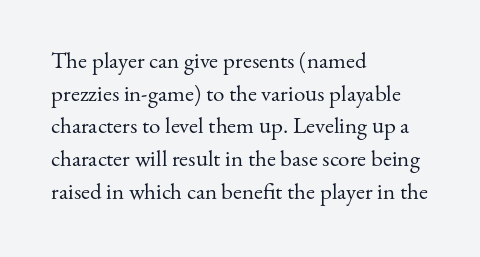
Characters follow at the spacing the type designer built in. The letterforms sit at book weight or below. Rendered with straight, roman letterforms. The rows are spaced the way most documents space them. The strip under each line holds only bare page.
